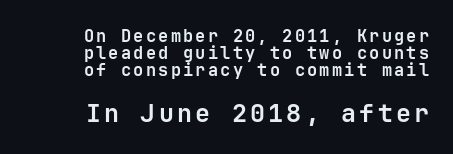
The image shows 25 px bold type, upright; set tight line spacing (1.01x), not underlined; the second (bottom) block is 1.47x larger.
